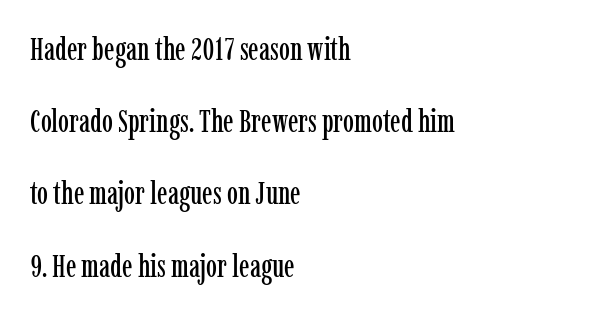
The letters sit at their default tracking, neither squeezed nor spread. How would I describe the line gaps? Wide and relaxed. Varying glyph widths throughout — classic text-font behaviour. When letters stand straight like this, we call the style roman or upright. In terms of letterform style, serifs are clearly present.
